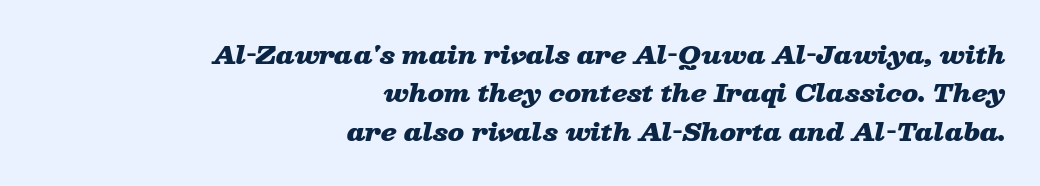
Bare-footed words on every line. Visually the block forms a straight wall on the right and a jagged coastline on the left. There's an unmistakable incline to the writing here. This block has exactly the height ordinary leading produces. Does the weight exceed regular? Yes, all the way to bold. The letters sit at their default tracking, neither squeezed nor spread.
